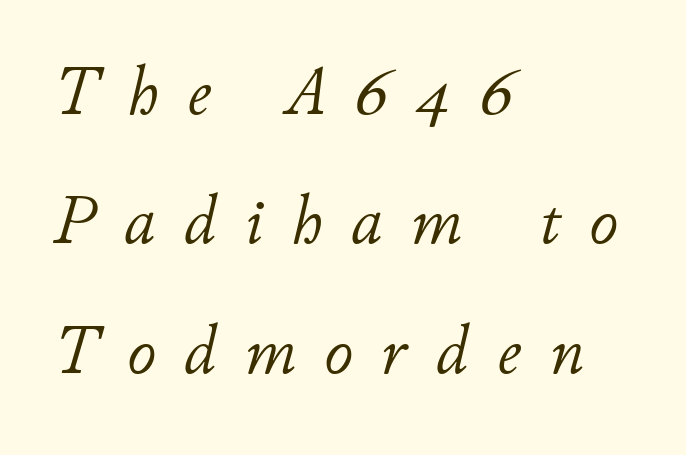
Q: Is the text bold? A: No.
Q: Is the text italic (slanted)? A: Yes, it leans right by about 11 degrees.
Q: Is the text underlined? A: No.
Q: How is the paragraph aligned? A: Left-aligned.
Q: Is the spacing between letters normal or unusually wide? A: Unusually wide.
Q: Width (condensed, normal, or wide)? A: Normal.
Q: Stroke contrast? A: Low.
Q: x-height? A: Small.
Q: Monospaced? A: No.
